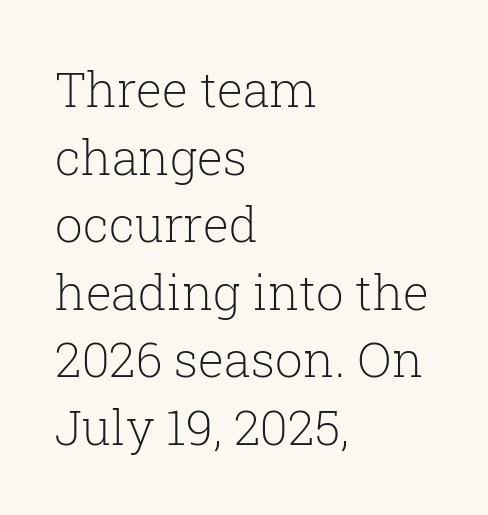
{"serif": "yes", "italic": "no", "bold": "no", "weight": "light", "width": "normal", "stroke_contrast": "low", "x_height": "medium", "monospaced": "no", "underline": "no", "align": "left", "line_spacing": "normal", "line_spacing_ratio": 1.38, "letter_spacing": "normal", "letter_spacing_em": 0.0, "glyph_px": 49}
